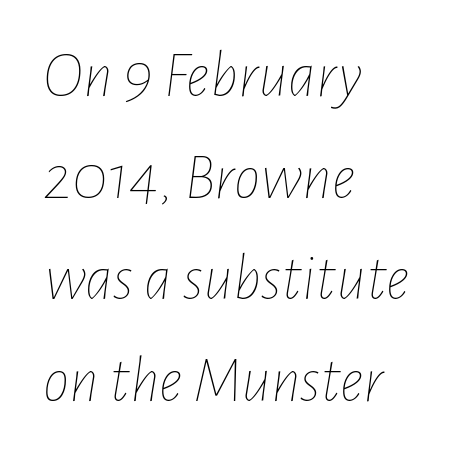
Horizontally, the lines are justified to the leading edge only. Students, note that the glyphs here touch the page at normal intervals. There's an unmistakable incline to the writing here. The space between consecutive lines is moderate. Each letter keeps its own natural width here, so spacing adapts to shape.
